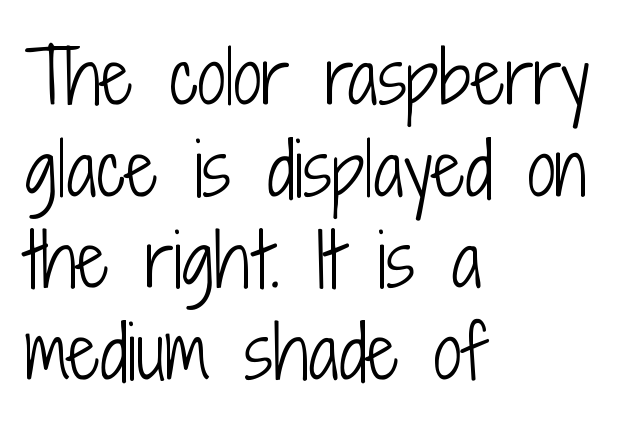
Q: Is the text bold? A: No.
Q: Is the text italic (slanted)? A: No, it is upright.
Q: Is the typeface a serif or a sans-serif typeface? A: Sans-serif.
Q: Is the text underlined? A: No.
Q: How is the paragraph aligned? A: Left-aligned.
Q: Is the spacing between letters normal or unusually wide? A: Normal.
Q: Is the spacing between lines tight, normal or loose? A: Normal.
Q: Width (condensed, normal, or wide)? A: Condensed.
Q: Stroke contrast? A: Low.
Q: x-height? A: Medium.
Q: Monospaced? A: No.
